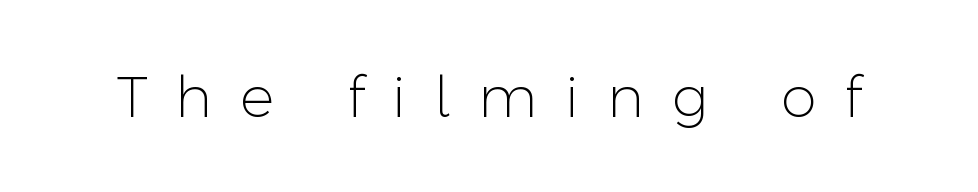
Q: Is the text bold? A: No.
Q: Is the text italic (slanted)? A: No, it is upright.
Q: Is the typeface a serif or a sans-serif typeface? A: Sans-serif.
Q: Is the text underlined? A: No.
Q: Is the spacing between letters normal or unusually wide? A: Unusually wide.
Q: Width (condensed, normal, or wide)? A: Normal.
Q: Stroke contrast? A: Low.
Q: x-height? A: Medium.
Q: Monospaced? A: No.
